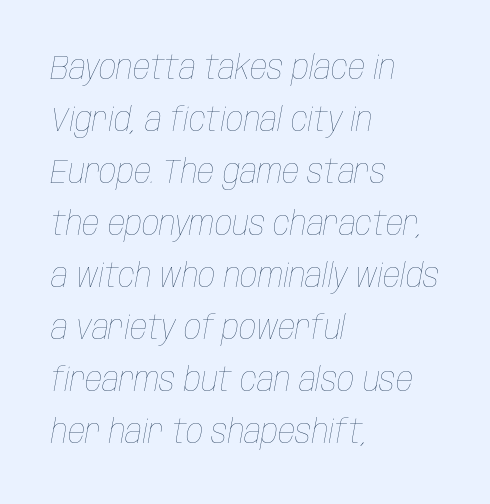
{"italic": "yes", "lean": "right", "slant_degrees": 10, "bold": "no", "weight": "thin", "width": "condensed", "stroke_contrast": "low", "x_height": "large", "monospaced": "no", "underline": "no", "align": "left", "line_spacing": "normal", "line_spacing_ratio": 1.53, "letter_spacing": "normal", "letter_spacing_em": 0.0, "glyph_px": 34}
